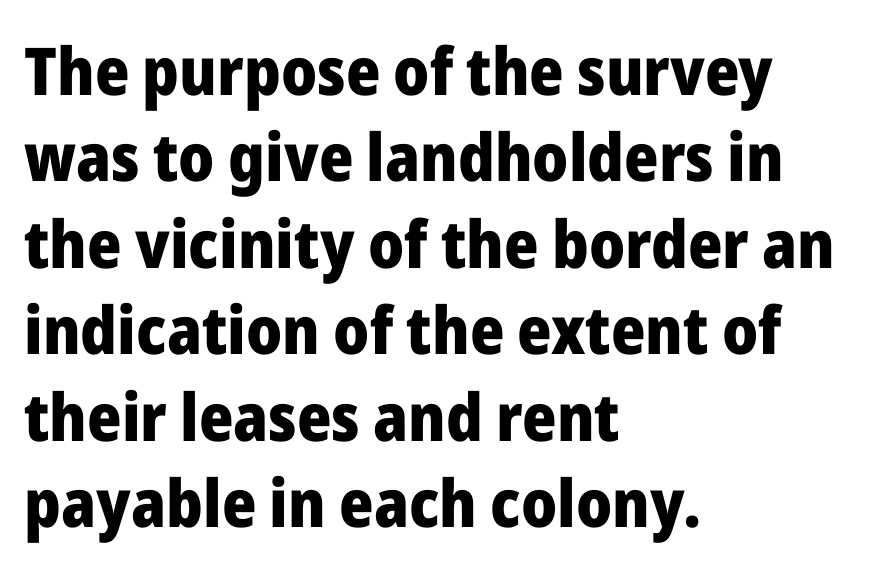
Q: Is the text bold? A: Yes.
Q: Is the text italic (slanted)? A: No, it is upright.
Q: Is the typeface a serif or a sans-serif typeface? A: Sans-serif.
Q: Is the text underlined? A: No.
Q: How is the paragraph aligned? A: Left-aligned.
Q: Is the spacing between letters normal or unusually wide? A: Normal.
Q: Is the spacing between lines tight, normal or loose? A: Normal.
Q: Width (condensed, normal, or wide)? A: Normal.
Q: Stroke contrast? A: Low.
Q: x-height? A: Medium.
Q: Monospaced? A: No.
